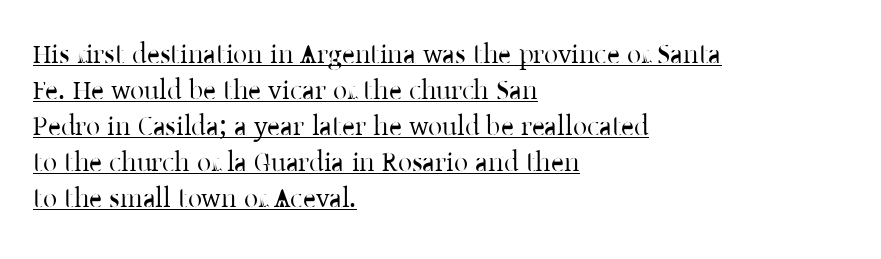
{"serif": "yes", "italic": "no", "bold": "no", "weight": "regular", "width": "normal", "stroke_contrast": "low", "x_height": "medium", "monospaced": "no", "underline": "yes", "align": "left", "line_spacing": "normal", "line_spacing_ratio": 1.29, "letter_spacing": "normal", "letter_spacing_em": 0.0, "glyph_px": 28}
